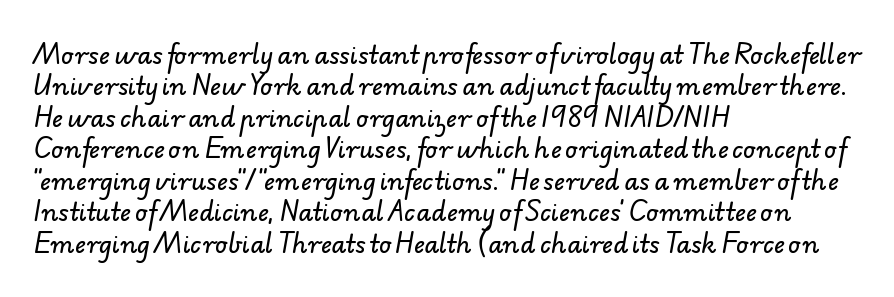
Observe the ordinary spacing: letters are neighbours, not strangers. The string is rendered with underlining switched off. Normally led — the rows are evenly, conventionally spaced. The rendering anchors every line to the left-hand side.
